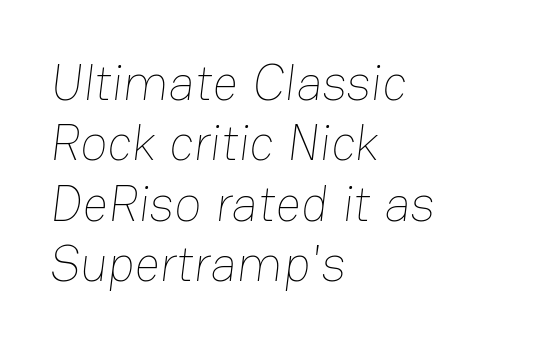
{"bold": "no", "weight": "thin", "width": "normal", "stroke_contrast": "low", "x_height": "medium", "monospaced": "no", "underline": "no", "align": "left", "line_spacing_ratio": 1.21, "letter_spacing": "normal", "letter_spacing_em": 0.0, "glyph_px": 50}
